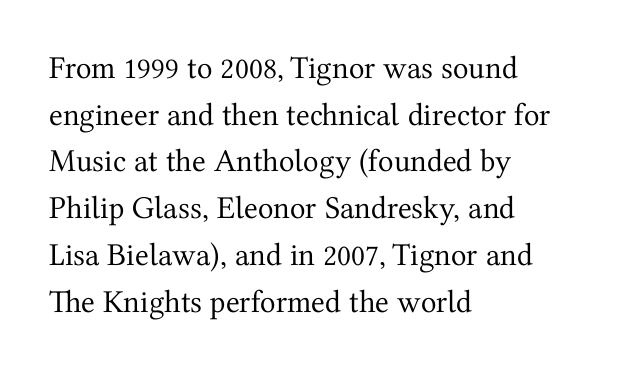
Q: Is the text bold? A: No.
Q: Is the text italic (slanted)? A: No, it is upright.
Q: Is the typeface a serif or a sans-serif typeface? A: Serif.
Q: Is the text underlined? A: No.
Q: How is the paragraph aligned? A: Left-aligned.
Q: Is the spacing between letters normal or unusually wide? A: Normal.
Q: Is the spacing between lines tight, normal or loose? A: Normal.
Q: Width (condensed, normal, or wide)? A: Normal.
Q: Stroke contrast? A: Medium.
Q: x-height? A: Medium.
Q: Monospaced? A: No.
